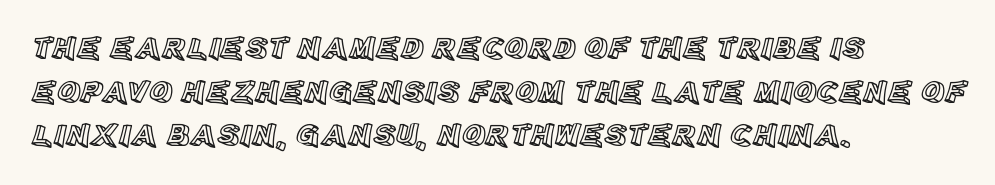
Does the copy run flush right? No — it runs flush left. The rendering uses a moderate line-height, typical for paragraphs. A clean baseline with only descenders dipping below it.
